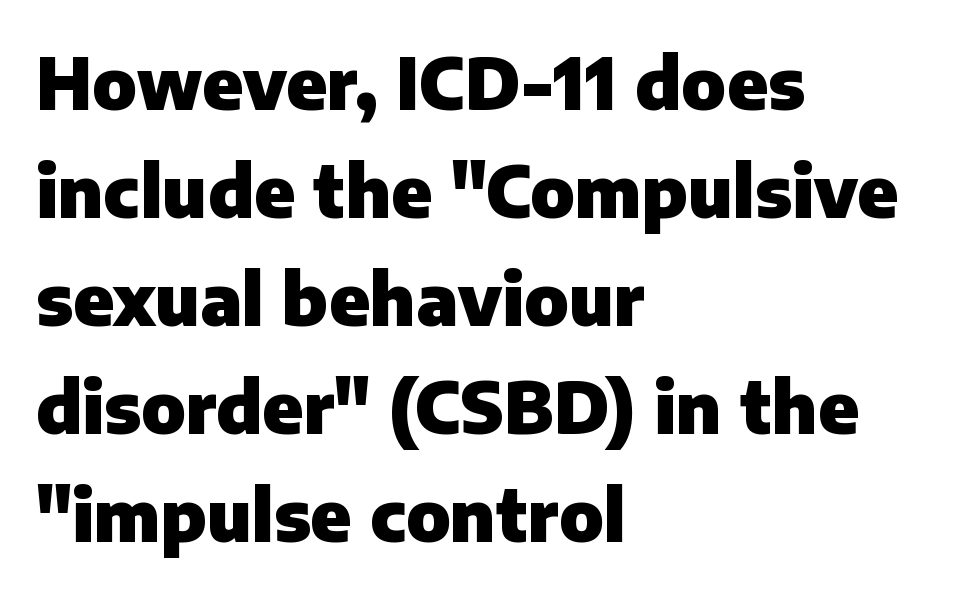
Q: Is the text bold? A: Yes.
Q: Is the text italic (slanted)? A: No, it is upright.
Q: Is the typeface a serif or a sans-serif typeface? A: Sans-serif.
Q: Is the text underlined? A: No.
Q: How is the paragraph aligned? A: Left-aligned.
Q: Is the spacing between letters normal or unusually wide? A: Normal.
Q: Is the spacing between lines tight, normal or loose? A: Normal.
Q: Width (condensed, normal, or wide)? A: Normal.
Q: Stroke contrast? A: Low.
Q: x-height? A: Medium.
Q: Monospaced? A: No.
